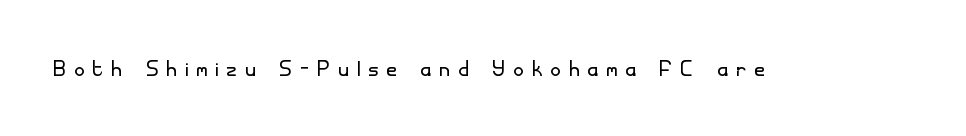
The image shows 29 px light sans-serif type, upright; set unusually wide letter spacing (+0.28 em), not underlined; low stroke contrast and a small x-height.
